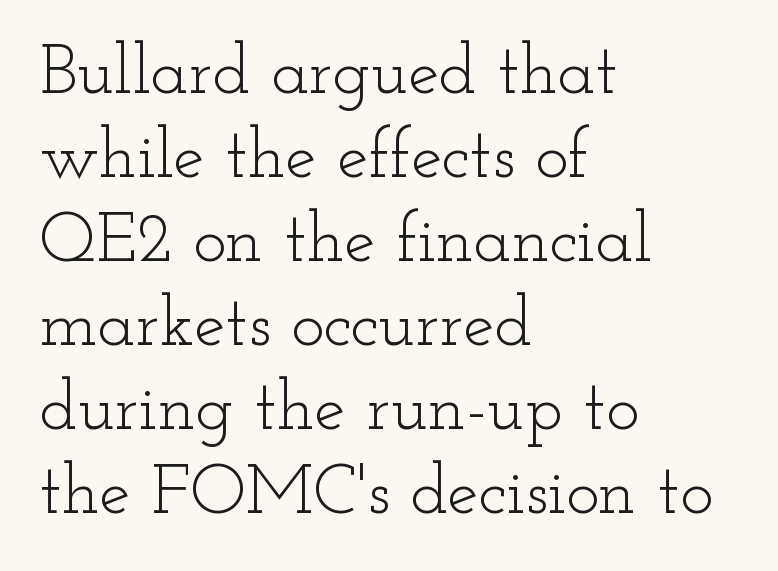
Q: Is the text bold? A: No.
Q: Is the text italic (slanted)? A: No, it is upright.
Q: Is the typeface a serif or a sans-serif typeface? A: Serif.
Q: Is the text underlined? A: No.
Q: How is the paragraph aligned? A: Left-aligned.
Q: Is the spacing between letters normal or unusually wide? A: Normal.
Q: Width (condensed, normal, or wide)? A: Wide.
Q: Stroke contrast? A: Low.
Q: x-height? A: Small.
Q: Monospaced? A: No.
